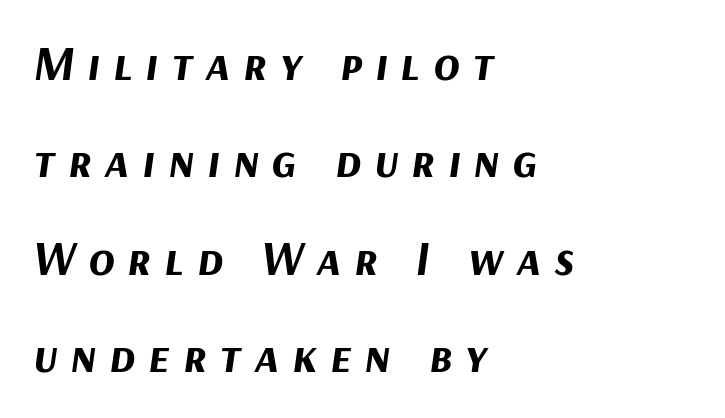
The rendering uses a bold face; every stroke is thick and dark. In terms of letterspacing, this is a distinctly airy, spread setting. Each letter keeps its own natural width here, so spacing adapts to shape. In terms of posture, this sample is oblique. Beneath every word, the page is bare.
